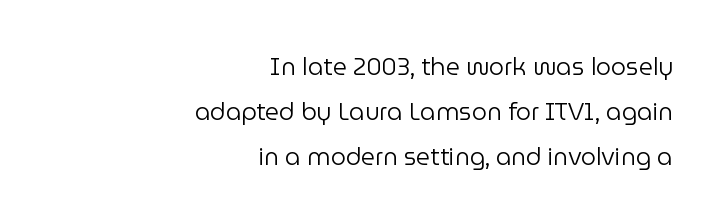
The image shows 24 px text type, upright; set right-aligned, line spacing 1.88x, normal letter spacing, not underlined.
